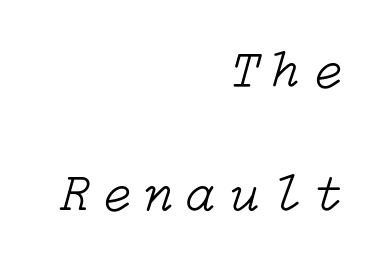
{"italic": "yes", "lean": "right", "slant_degrees": 15, "bold": "no", "weight": "light", "width": "normal", "stroke_contrast": "low", "x_height": "medium", "underline": "no", "align": "right", "line_spacing": "loose", "line_spacing_ratio": 2.33, "letter_spacing": "wide", "letter_spacing_em": 0.25, "glyph_px": 53}
